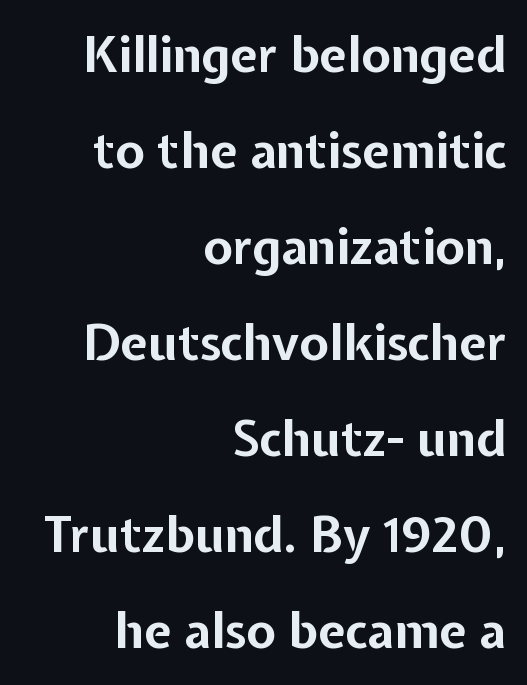
Q: Is the text bold? A: Yes.
Q: Is the text italic (slanted)? A: No, it is upright.
Q: Is the typeface a serif or a sans-serif typeface? A: Sans-serif.
Q: Is the text underlined? A: No.
Q: How is the paragraph aligned? A: Right-aligned.
Q: Is the spacing between letters normal or unusually wide? A: Normal.
Q: Is the spacing between lines tight, normal or loose? A: Loose.
Q: Width (condensed, normal, or wide)? A: Normal.
Q: Stroke contrast? A: Low.
Q: x-height? A: Medium.
Q: Monospaced? A: No.
